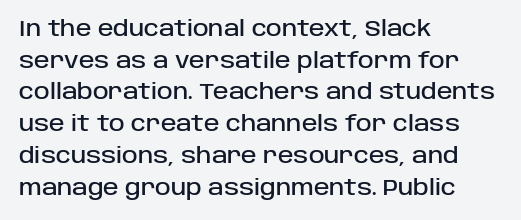
The image shows 21 px text type, upright; set left-aligned, normal line spacing (1.51x), normal letter spacing, not underlined.
